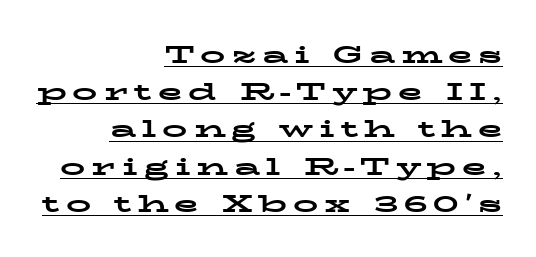
Every row of glyphs terminates at an identical x-position on the right. A typesetter would call this leading conventional body-copy spacing. Students, observe the line beneath the letters — that is underlining. In terms of posture, this sample is upright. The rendering inserts visible extra space after every character. The letters are bold, with thick, heavy strokes.
